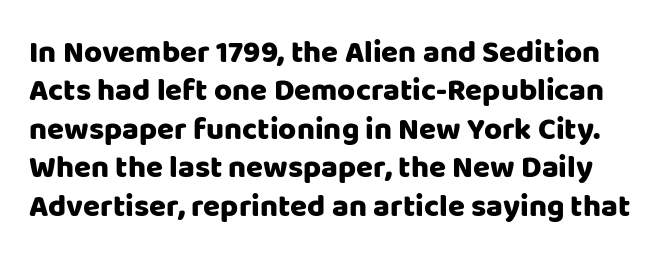
The image shows 31 px sans-serif type, upright; set line spacing 1.24x, normal letter spacing, not underlined; low stroke contrast and a large x-height.
